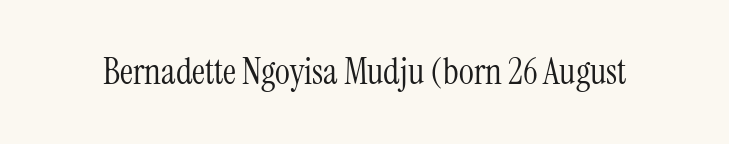
{"serif": "yes", "italic": "no", "bold": "no", "weight": "light", "width": "condensed", "stroke_contrast": "medium", "x_height": "medium", "monospaced": "no", "underline": "no", "letter_spacing": "normal", "letter_spacing_em": 0.0, "glyph_px": 36}
